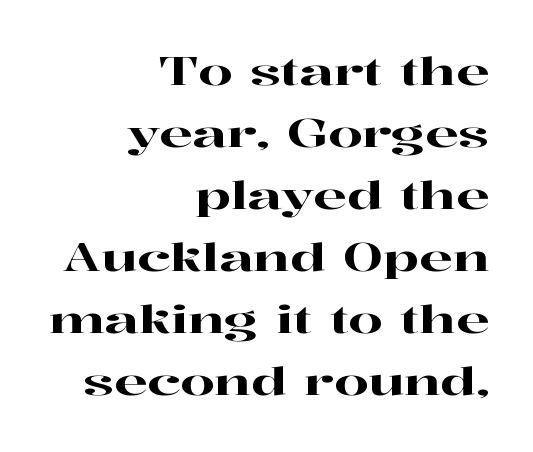
Q: Is the text italic (slanted)? A: No, it is upright.
Q: Is the typeface a serif or a sans-serif typeface? A: Serif.
Q: Is the text underlined? A: No.
Q: How is the paragraph aligned? A: Right-aligned.
Q: Is the spacing between letters normal or unusually wide? A: Normal.
Q: Is the spacing between lines tight, normal or loose? A: Normal.
Q: Width (condensed, normal, or wide)? A: Wide.
Q: Stroke contrast? A: High.
Q: x-height? A: Medium.
Q: Monospaced? A: No.
